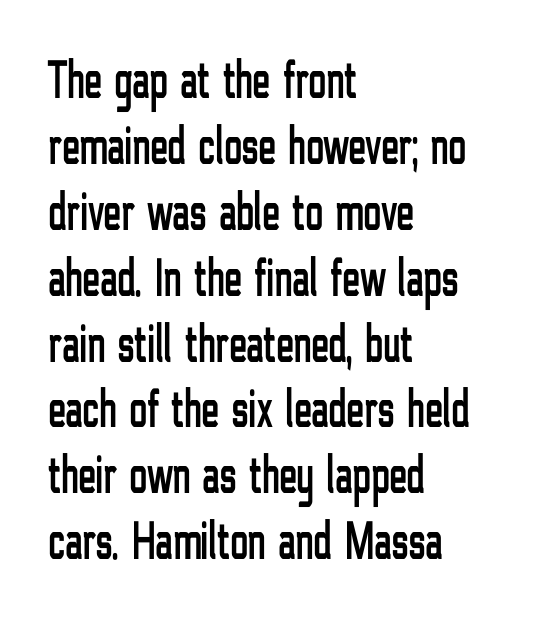
{"serif": "no", "italic": "no", "width": "condensed", "stroke_contrast": "low", "x_height": "medium", "monospaced": "no", "underline": "no", "align": "left", "line_spacing_ratio": 1.22, "letter_spacing": "normal", "letter_spacing_em": 0.0, "glyph_px": 54}
